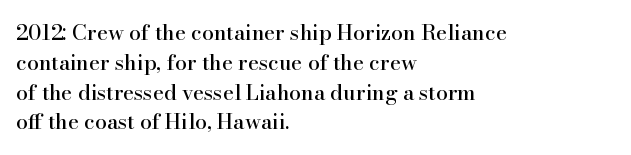
The image shows 21 px text type, upright; set left-aligned, normal line spacing (1.42x), normal letter spacing, not underlined.
